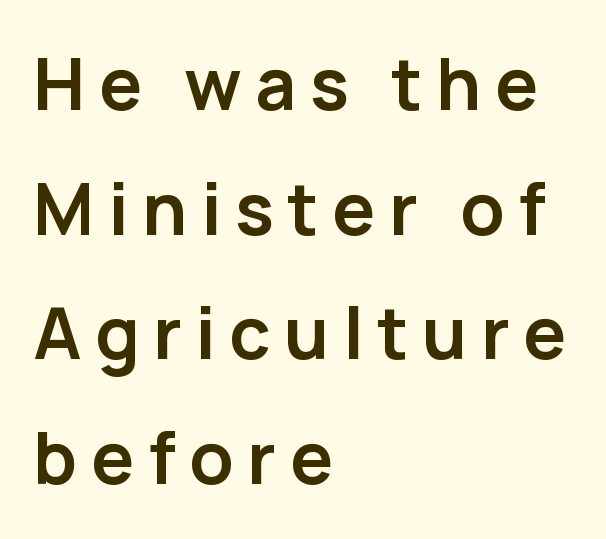
Q: Is the text bold? A: Yes.
Q: Is the text italic (slanted)? A: No, it is upright.
Q: Is the typeface a serif or a sans-serif typeface? A: Sans-serif.
Q: Is the text underlined? A: No.
Q: How is the paragraph aligned? A: Left-aligned.
Q: Width (condensed, normal, or wide)? A: Normal.
Q: Stroke contrast? A: Low.
Q: x-height? A: Medium.
Q: Monospaced? A: No.
